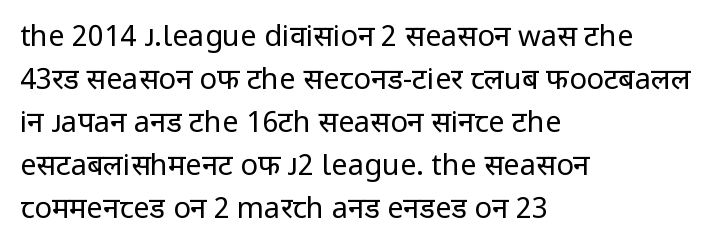
The lines are quadded left. Spacing verdict: proportional, widths tailored to each character. Rows of type keep a routine distance in the vertical direction. Font category for this specimen: sans-serif. The axis of the letterforms is exactly vertical.
